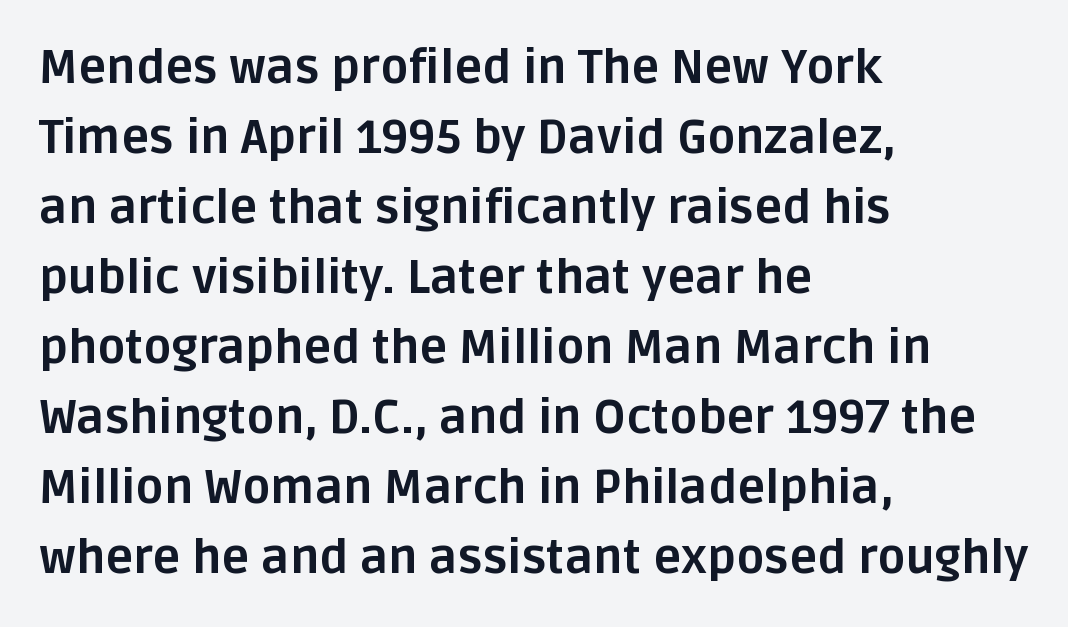
In terms of letterspacing, this is plain default setting. Is the type bold? Yes — the strokes are clearly thick and heavy. Regular leading. The foot of each line stays bare and open.
